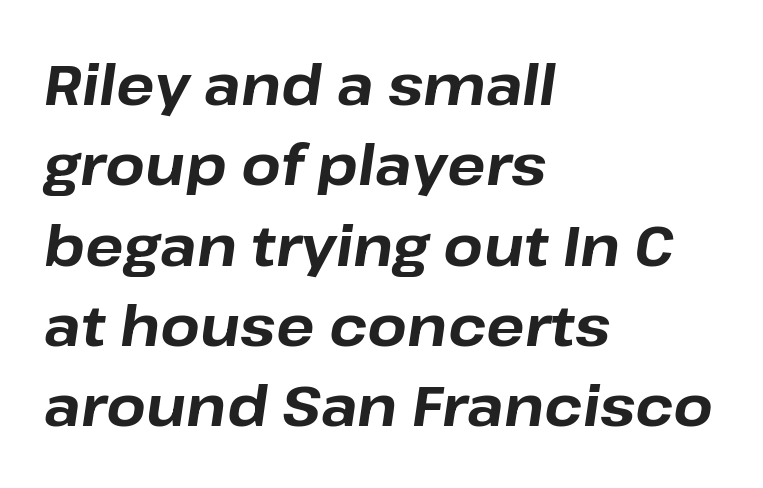
Check under the words: just untouched page. Strokes here are thick enough to call this a true bold. Each new line begins a customary step beneath the previous one. The face used here is proportionally spaced, like ordinary book or web type.
